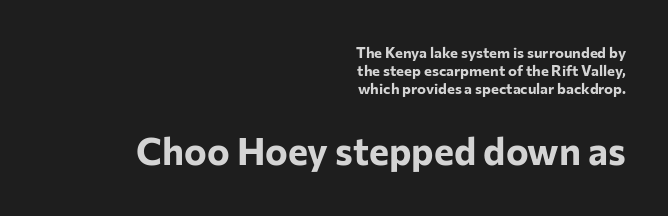
The face used here is proportionally spaced, like ordinary book or web type. The rendering enlarges the type as you move from the upper chunk to the lower. The text block is weighted toward the right margin, trailing off unevenly leftward. Tall strokes in this sample are plumb rather than angled.
